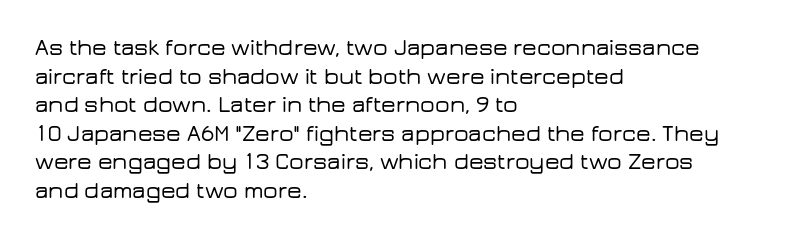
Each line starts at the same left margin while the right side varies. This sample uses plain, unmodified letter spacing. Only glyphs here, with clear space below each row. The letters stand upright; this is a roman face.
